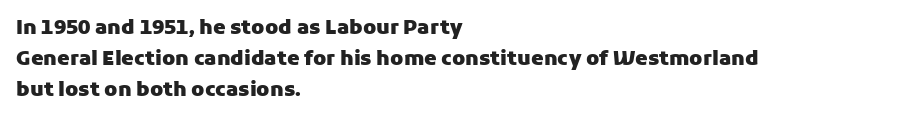
The image shows 20 px bold type, upright; set left-aligned, normal line spacing (1.56x), normal letter spacing, not underlined.
